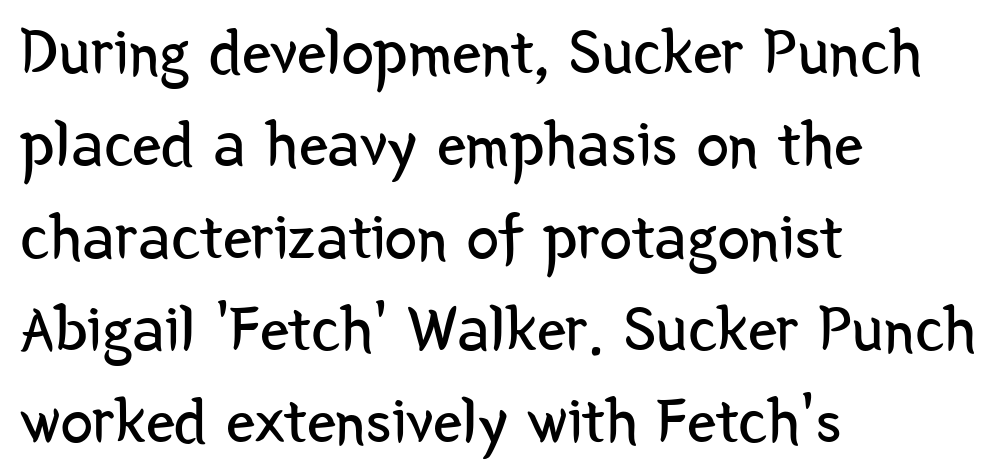
Summary of weight: not heavy and not bold. Descenders hang freely into open space. The rendering keeps characters at their native spacing. Leading matches the norm, producing a regular column.
